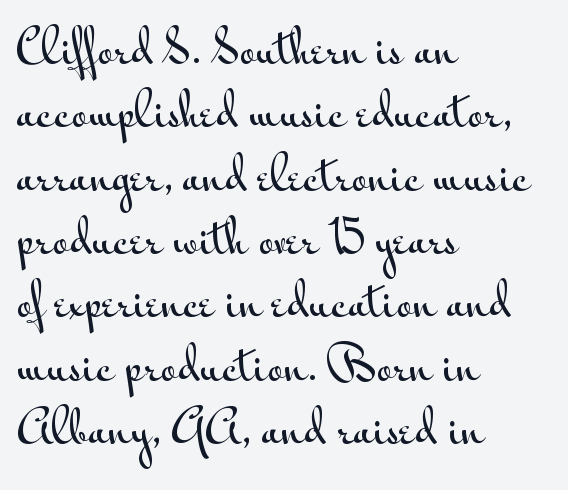
The image shows 44 px wide sans-serif type; set left-aligned, normal line spacing (1.44x), normal letter spacing, not underlined; medium stroke contrast and a small x-height.
